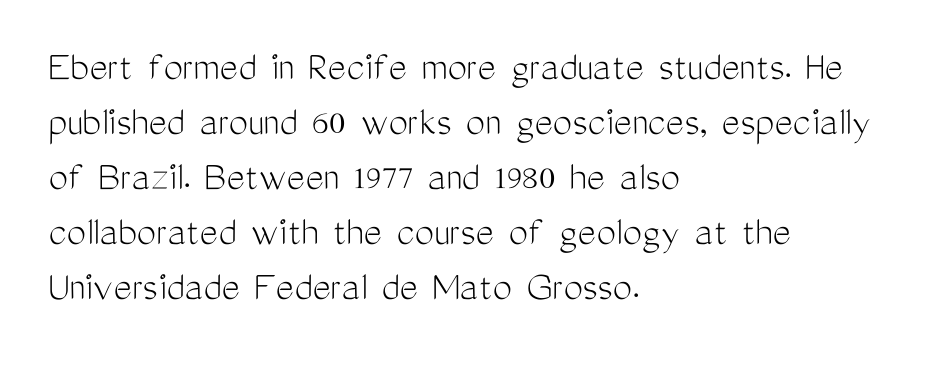
The image shows 43 px light, condensed sans-serif type, upright; set left-aligned, normal line spacing (1.28x), normal letter spacing, not underlined; medium stroke contrast and a medium x-height.
